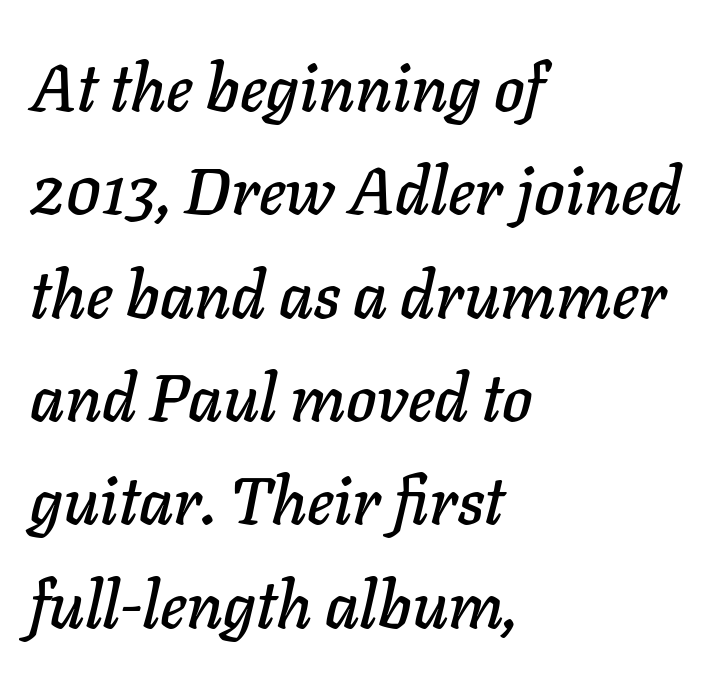
Every row of glyphs begins at an identical x-position on the left. If you measured baseline to baseline, you'd find a middling distance. Designer's note — italics engaged. Nothing unusual about the tracking: characters are spaced as the font intends. Varying glyph widths throughout — classic text-font behaviour. Decoration check: the copy has no underline.
